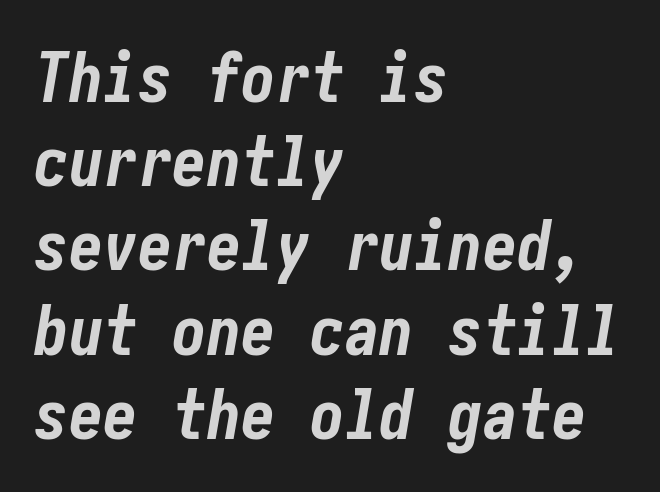
Q: Is the text bold? A: Yes.
Q: Is the text italic (slanted)? A: Yes, it leans right by about 10 degrees.
Q: Is the text underlined? A: No.
Q: How is the paragraph aligned? A: Left-aligned.
Q: Is the spacing between letters normal or unusually wide? A: Normal.
Q: Width (condensed, normal, or wide)? A: Condensed.
Q: Stroke contrast? A: Low.
Q: x-height? A: Medium.
